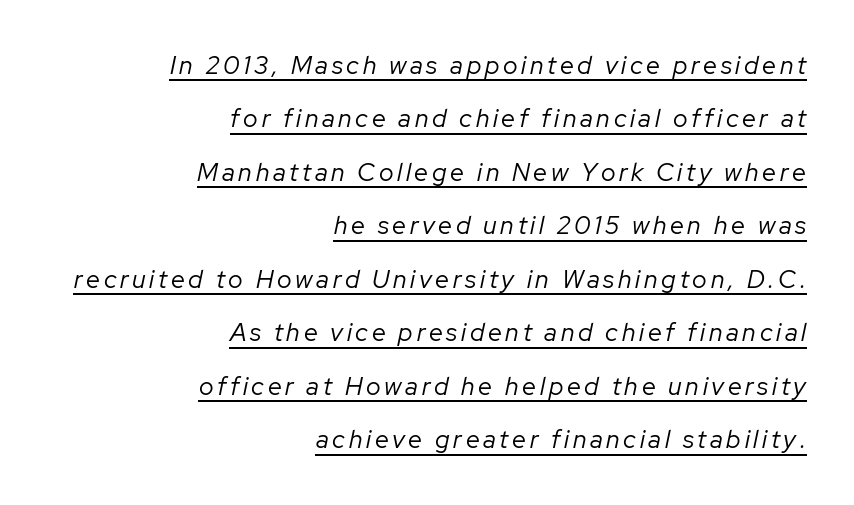
Stroke thickness stays within the range of a standard reading face or lighter. The setting favours the right margin, as signatures and pull-quotes sometimes do. In designer terms, the underline attribute is active on this setting. This is oblique type, the kind used for emphasis or titles. In terms of leading, this rendering errs on the spacious side.
